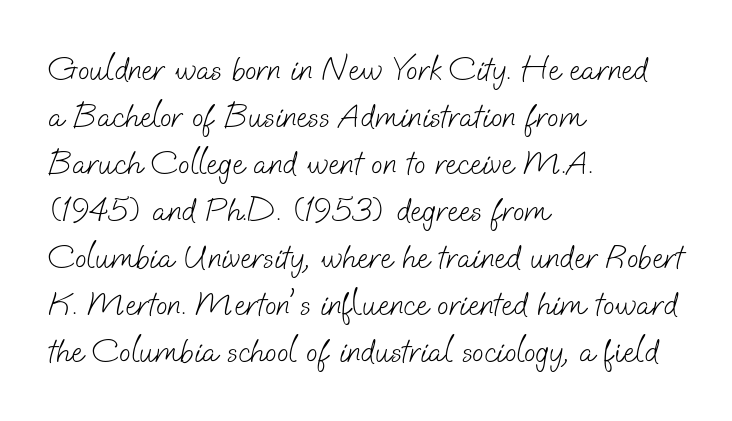
The image shows 34 px light sans-serif type; set left-aligned, normal line spacing (1.38x), normal letter spacing, not underlined; low stroke contrast and a small x-height.
